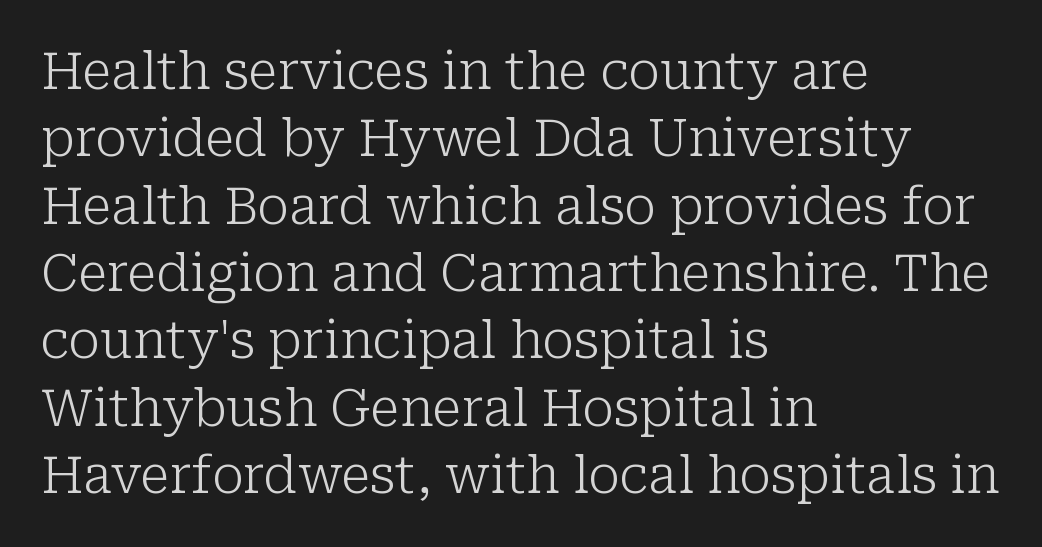
Q: Is the text bold? A: No.
Q: Is the text italic (slanted)? A: No, it is upright.
Q: Is the typeface a serif or a sans-serif typeface? A: Serif.
Q: Is the text underlined? A: No.
Q: How is the paragraph aligned? A: Left-aligned.
Q: Is the spacing between letters normal or unusually wide? A: Normal.
Q: Is the spacing between lines tight, normal or loose? A: Normal.
Q: Width (condensed, normal, or wide)? A: Normal.
Q: Stroke contrast? A: Low.
Q: x-height? A: Medium.
Q: Monospaced? A: No.
